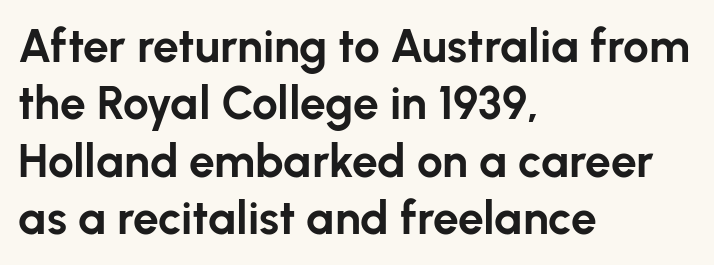
{"serif": "no", "italic": "no", "bold": "yes", "weight": "bold", "width": "normal", "stroke_contrast": "low", "x_height": "medium", "monospaced": "no", "underline": "no", "align": "left", "line_spacing": "normal", "line_spacing_ratio": 1.25, "letter_spacing": "normal", "letter_spacing_em": 0.0, "glyph_px": 46}
